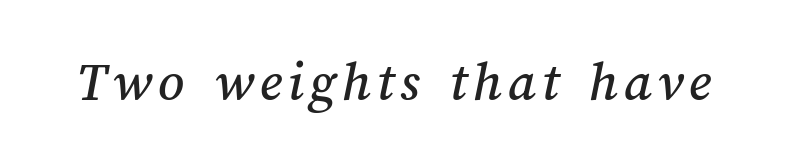
Q: Is the text underlined? A: No.
Q: Width (condensed, normal, or wide)? A: Normal.
Q: Stroke contrast? A: Medium.
Q: x-height? A: Medium.
Q: Monospaced? A: No.
